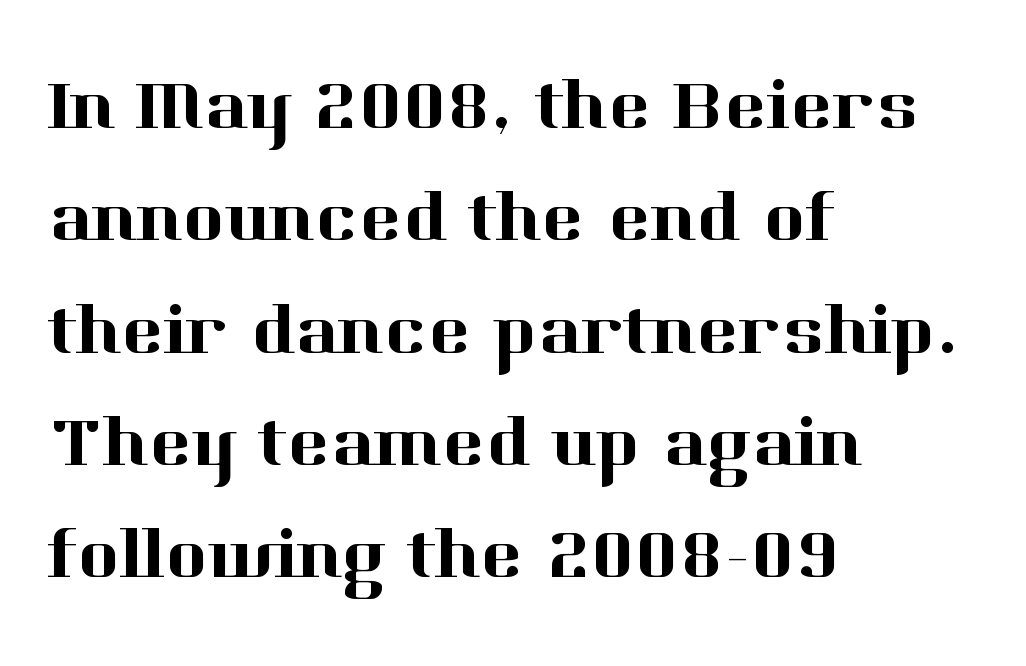
These lines are rendered in a variable-pitch font. Notice how the passage keeps a crisp vertical edge on the left only. Horizontal bands of white between lines are of average thickness. The rendering shows small feet on the letterforms — a serif design.
